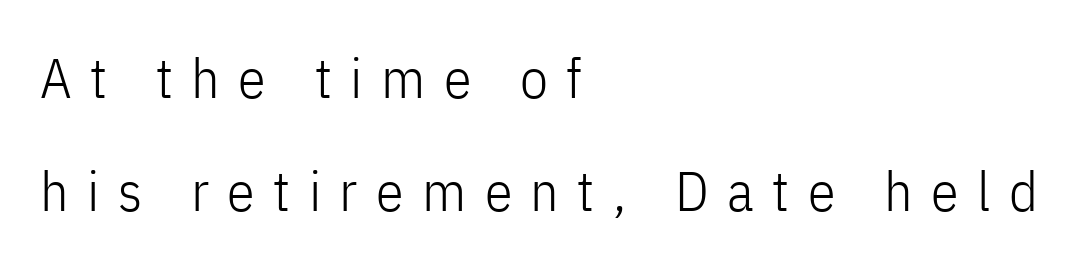
Q: Is the text bold? A: No.
Q: Is the text italic (slanted)? A: No, it is upright.
Q: Is the typeface a serif or a sans-serif typeface? A: Sans-serif.
Q: Is the text underlined? A: No.
Q: How is the paragraph aligned? A: Left-aligned.
Q: Is the spacing between letters normal or unusually wide? A: Unusually wide.
Q: Is the spacing between lines tight, normal or loose? A: Loose.
Q: Width (condensed, normal, or wide)? A: Condensed.
Q: Stroke contrast? A: Low.
Q: x-height? A: Medium.
Q: Monospaced? A: No.
